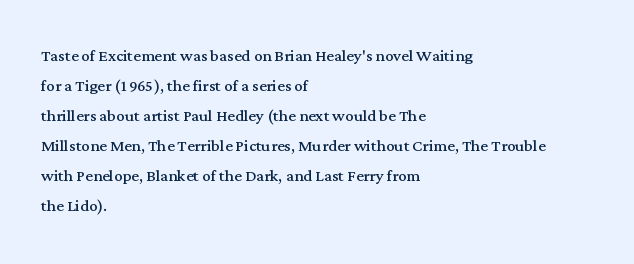
{"italic": "no", "bold": "no", "underline": "no", "align": "left", "line_spacing": "normal", "line_spacing_ratio": 1.43, "letter_spacing": "normal", "letter_spacing_em": 0.0, "glyph_px": 21}
